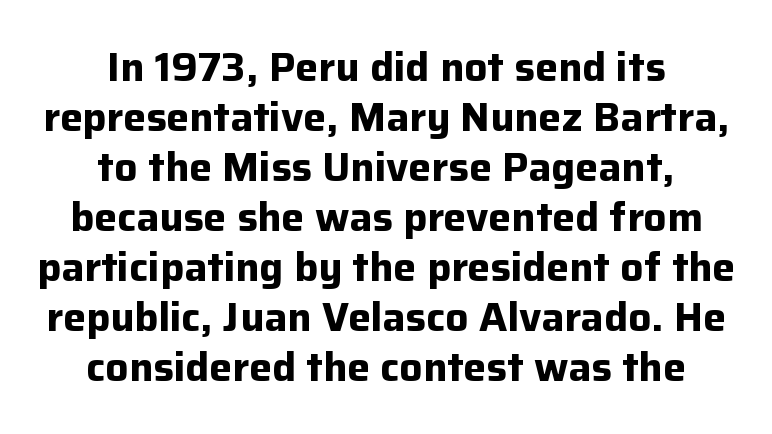
Q: Is the text bold? A: Yes.
Q: Is the text italic (slanted)? A: No, it is upright.
Q: Is the typeface a serif or a sans-serif typeface? A: Sans-serif.
Q: Is the text underlined? A: No.
Q: How is the paragraph aligned? A: Centered.
Q: Is the spacing between letters normal or unusually wide? A: Normal.
Q: Width (condensed, normal, or wide)? A: Normal.
Q: Stroke contrast? A: Low.
Q: x-height? A: Medium.
Q: Monospaced? A: No.
